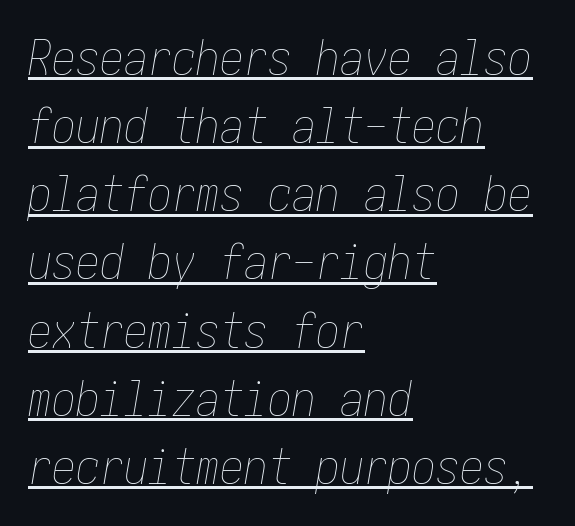
The image shows 48 px thin, condensed type, italic (leaning right); set left-aligned, normal line spacing (1.42x), normal letter spacing, underlined; low stroke contrast and a medium x-height.
